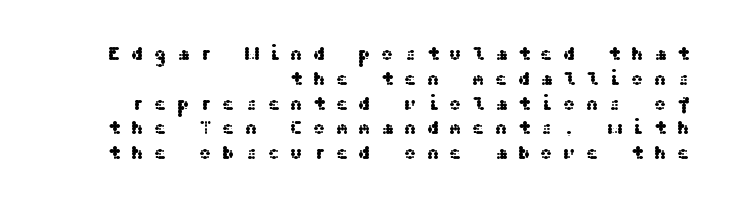
Q: Is the text italic (slanted)? A: No, it is upright.
Q: Is the text underlined? A: No.
Q: How is the paragraph aligned? A: Right-aligned.
Q: Is the spacing between letters normal or unusually wide? A: Unusually wide.
